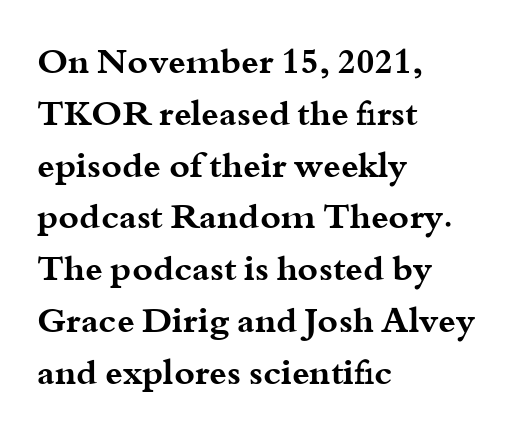
The rendering uses natural spacing where letterforms have individual widths. The zone under the glyphs is completely vacant. Which margin do the lines hug? The left one — the right edge is uneven. If you drew a line through each stem, it would be perfectly vertical. These words are printed bold, with thick strokes throughout. Is the letter spacing exaggerated? No — it looks like the ordinary default.
